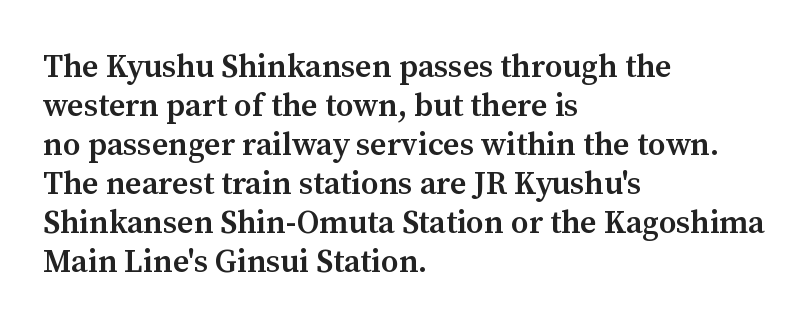
{"serif": "yes", "italic": "no", "bold": "semi", "weight": "semibold", "width": "normal", "stroke_contrast": "medium", "x_height": "medium", "monospaced": "no", "underline": "no", "align": "left", "line_spacing_ratio": 1.22, "letter_spacing": "normal", "letter_spacing_em": 0.0, "glyph_px": 32}
